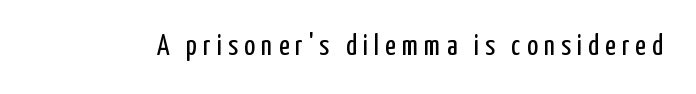
A light-to-regular cut is what we see here. The font's upright variant was chosen for this text. Caption: expanded tracking, letters set apart. Nobody drew a line under any word here. Note: no serifs on the glyphs. The passage shown is typed in a proportional face where columns would drift.
